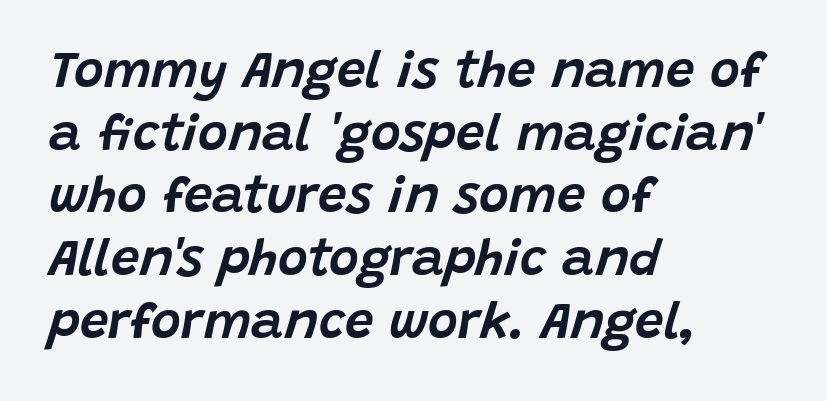
{"italic": "yes", "lean": "right", "slant_degrees": 15, "width": "normal", "stroke_contrast": "low", "x_height": "large", "monospaced": "no", "underline": "no", "align": "left", "line_spacing_ratio": 1.23, "letter_spacing": "normal", "letter_spacing_em": 0.0, "glyph_px": 51}
